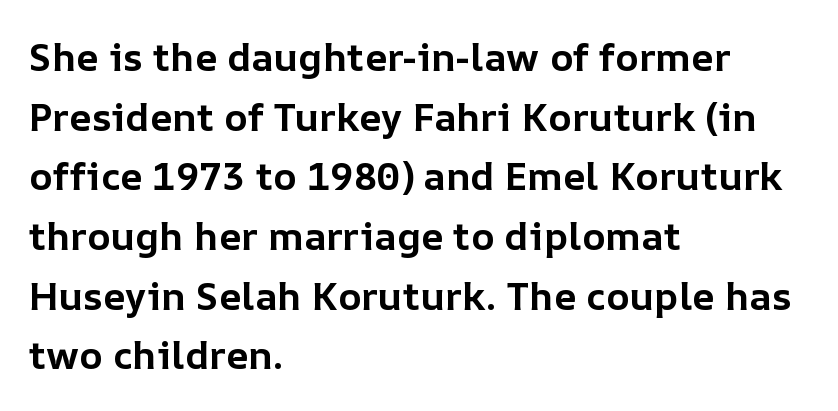
The image shows 39 px bold type, upright; set left-aligned, normal line spacing (1.53x), normal letter spacing, not underlined; low stroke contrast and a medium x-height.
